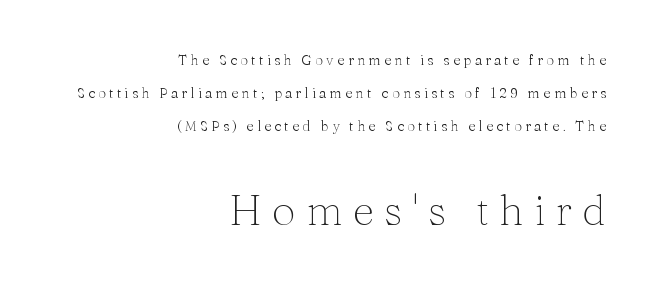
The image shows 42 px light serif type, upright; set right-aligned, loose line spacing (2.34x), unusually wide letter spacing (+0.24 em), not underlined; the second (bottom) block is 3.0x larger; medium stroke contrast and a medium x-height.
